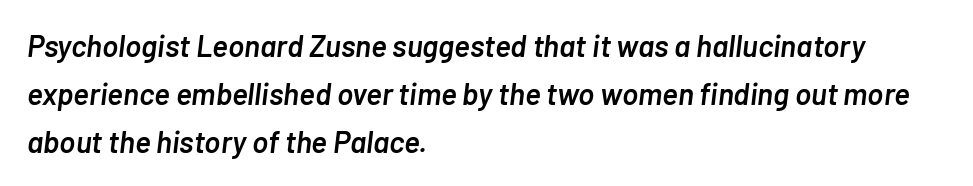
Q: Is the text bold? A: Semi-bold.
Q: Is the text italic (slanted)? A: Yes, it leans right by about 7 degrees.
Q: Is the text underlined? A: No.
Q: How is the paragraph aligned? A: Left-aligned.
Q: Is the spacing between letters normal or unusually wide? A: Normal.
Q: Is the spacing between lines tight, normal or loose? A: Normal.
Q: Width (condensed, normal, or wide)? A: Normal.
Q: Stroke contrast? A: Low.
Q: x-height? A: Medium.
Q: Monospaced? A: No.
